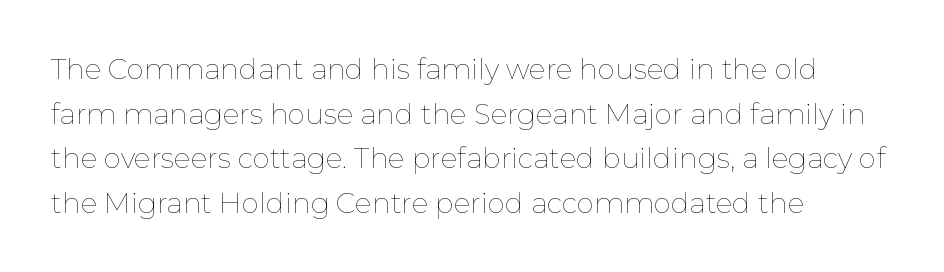
{"italic": "no", "bold": "no", "weight": "thin", "width": "normal", "stroke_contrast": "low", "x_height": "medium", "monospaced": "no", "underline": "no", "align": "left", "line_spacing": "normal", "line_spacing_ratio": 1.59, "letter_spacing": "normal", "letter_spacing_em": 0.0, "glyph_px": 28}
